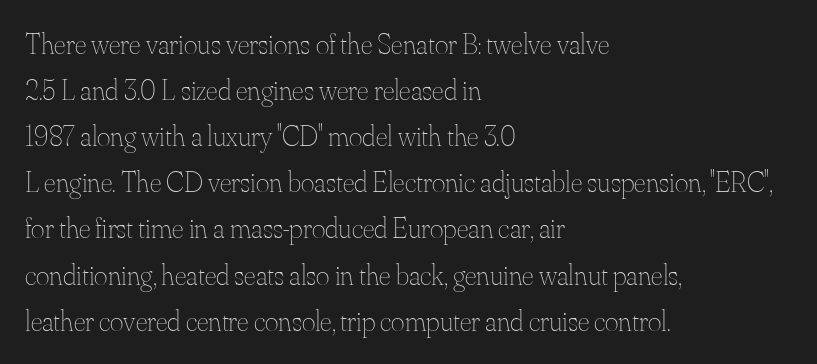
The weight tops out at a normal text grade. This sample has the flowing, uneven cadence of proportional lettering. In CSS terms this would be text-align: left. The area under the type is left untouched. Tracking value appears to be zero — textbook default spacing. In terms of leading, this rendering sits right in the middle.
